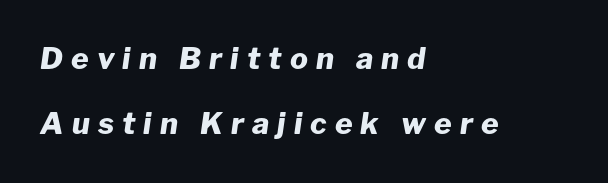
Q: Is the text bold? A: Yes.
Q: Is the text italic (slanted)? A: Yes, it leans right by about 8 degrees.
Q: Is the text underlined? A: No.
Q: How is the paragraph aligned? A: Left-aligned.
Q: Is the spacing between letters normal or unusually wide? A: Unusually wide.
Q: Is the spacing between lines tight, normal or loose? A: Loose.
Q: Width (condensed, normal, or wide)? A: Normal.
Q: Stroke contrast? A: Low.
Q: x-height? A: Medium.
Q: Monospaced? A: No.
